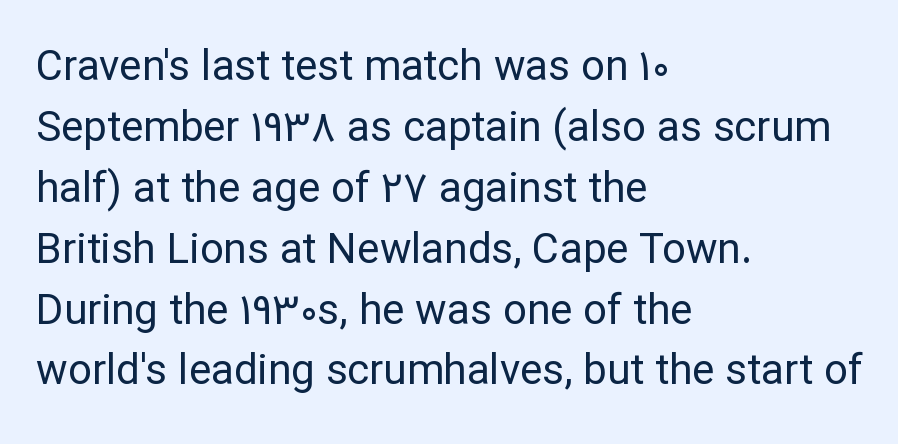
{"serif": "no", "italic": "no", "bold": "no", "weight": "regular", "width": "normal", "stroke_contrast": "low", "x_height": "medium", "monospaced": "no", "underline": "no", "align": "left", "line_spacing": "normal", "line_spacing_ratio": 1.45, "letter_spacing": "normal", "letter_spacing_em": 0.0, "glyph_px": 42}
